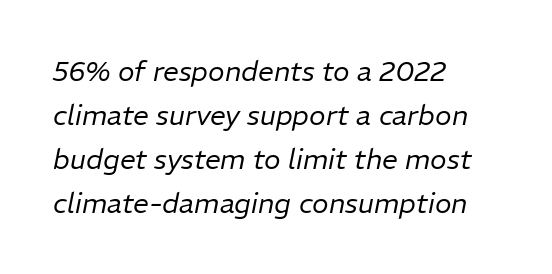
The image shows 28 px regular-weight type, italic (leaning right); set left-aligned, normal line spacing (1.57x), normal letter spacing, not underlined; low stroke contrast and a medium x-height.
